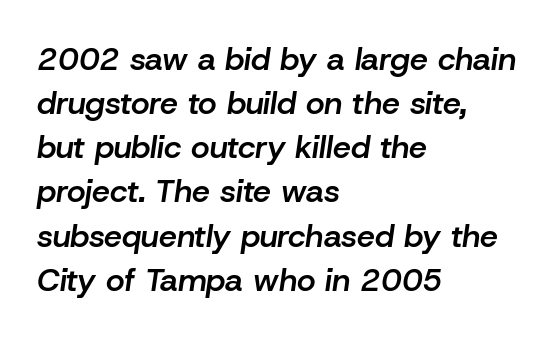
The image shows 32 px semibold type, italic (leaning right); set left-aligned, normal line spacing (1.38x), normal letter spacing, not underlined; low stroke contrast and a medium x-height.
